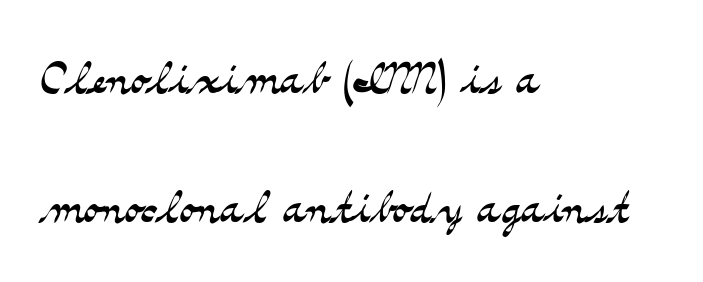
Q: Is the text bold? A: No.
Q: Is the text italic (slanted)? A: Yes.
Q: Is the typeface a serif or a sans-serif typeface? A: Serif.
Q: Is the text underlined? A: No.
Q: How is the paragraph aligned? A: Left-aligned.
Q: Is the spacing between letters normal or unusually wide? A: Normal.
Q: Is the spacing between lines tight, normal or loose? A: Loose.
Q: Width (condensed, normal, or wide)? A: Wide.
Q: Stroke contrast? A: Medium.
Q: x-height? A: Small.
Q: Monospaced? A: No.
